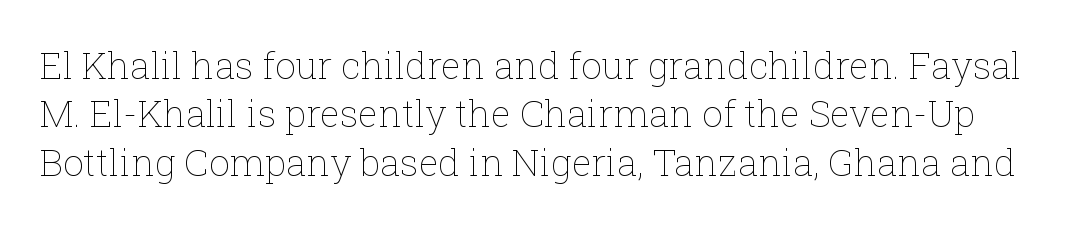
The line texture is even and compact thanks to regular tracking. Note the varied advance widths — an 'i' is clearly narrower than an 'm'. Honestly, the row spacing looks completely unremarkable. The letters look calm and open, with moderate or lighter stems. Italic? Not at all — the glyphs are vertical. Nobody drew a line under any word here.
